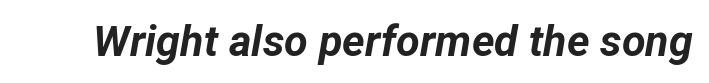
{"italic": "yes", "lean": "right", "slant_degrees": 12, "bold": "yes", "weight": "bold", "width": "normal", "stroke_contrast": "low", "x_height": "medium", "monospaced": "no", "underline": "no", "letter_spacing": "normal", "letter_spacing_em": 0.0, "glyph_px": 43}
